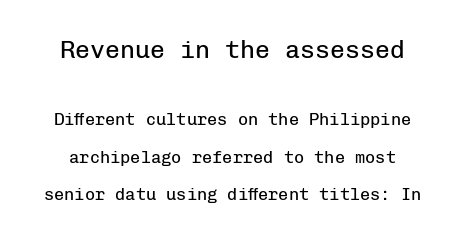
Students, observe: this is what heavily led, spacious text looks like. Two sizes are in play, and the larger belongs to the first block. Italic: no, the glyphs are upright roman. The letterforms sit at book weight or below. A typesetter would call this zero additional tracking.
